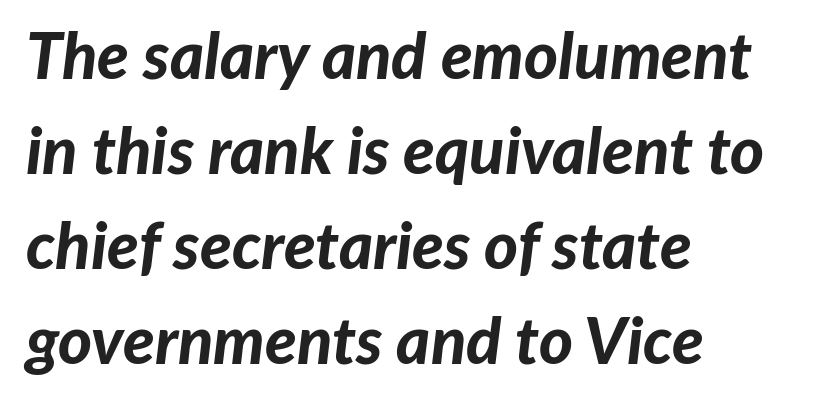
{"italic": "yes", "lean": "right", "slant_degrees": 7, "bold": "yes", "weight": "bold", "width": "normal", "stroke_contrast": "low", "x_height": "medium", "monospaced": "no", "underline": "no", "align": "left", "line_spacing": "normal", "line_spacing_ratio": 1.46, "letter_spacing": "normal", "letter_spacing_em": 0.0, "glyph_px": 65}
